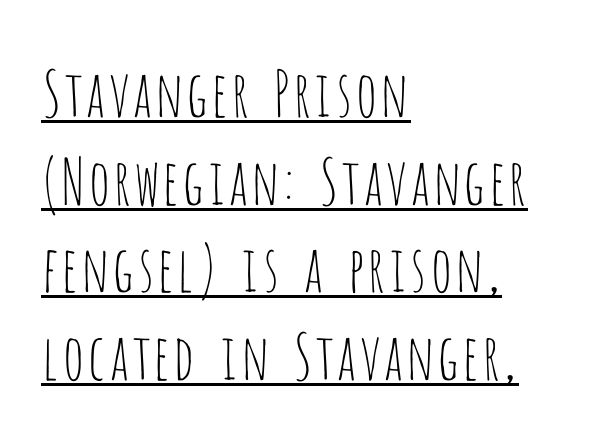
{"serif": "no", "italic": "no", "bold": "no", "weight": "thin", "width": "condensed", "stroke_contrast": "low", "x_height": "large", "monospaced": "no", "underline": "yes", "align": "left", "line_spacing": "normal", "line_spacing_ratio": 1.39, "letter_spacing": "normal", "letter_spacing_em": 0.0, "glyph_px": 63}
